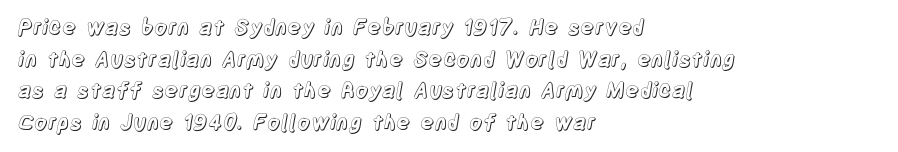
Has an underline been added? It has not. Notice how descenders clear the ascenders below comfortably — that's standard leading. The line texture is even and compact thanks to regular tracking.
